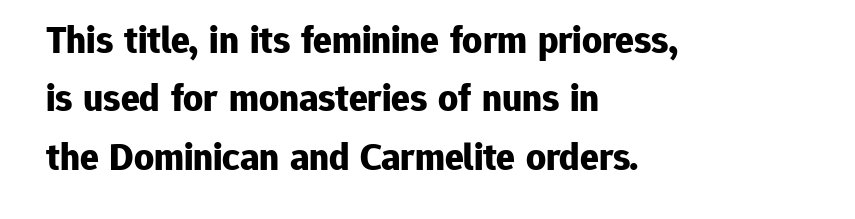
The image shows 39 px bold sans-serif type, upright; set left-aligned, normal line spacing (1.5x), normal letter spacing, not underlined; low stroke contrast and a medium x-height.
